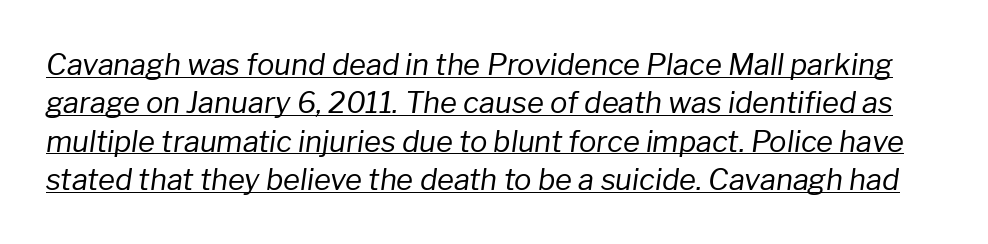
The type is set solid horizontally, with unmodified tracking. Notice how a bar underscores the lettering throughout. Vertical stems look standard width or narrower in stroke. The font's italic variant was chosen for this text.
